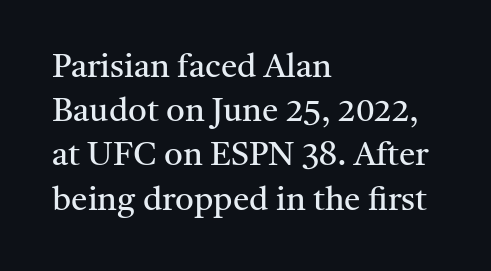
{"serif": "yes", "italic": "no", "bold": "no", "weight": "regular", "width": "normal", "stroke_contrast": "medium", "x_height": "medium", "monospaced": "no", "underline": "no", "align": "left", "line_spacing": "normal", "line_spacing_ratio": 1.34, "letter_spacing": "normal", "letter_spacing_em": 0.0, "glyph_px": 33}
